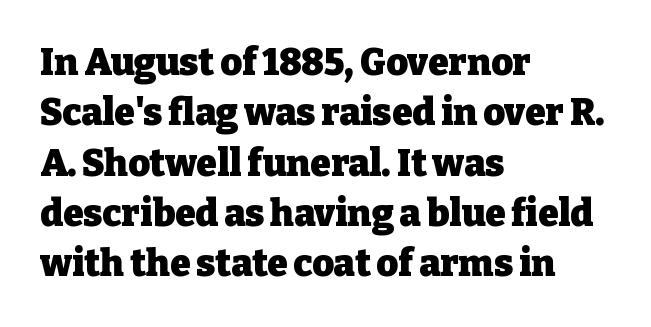
Q: Is the text bold? A: Yes.
Q: Is the text italic (slanted)? A: No, it is upright.
Q: Is the typeface a serif or a sans-serif typeface? A: Serif.
Q: Is the text underlined? A: No.
Q: How is the paragraph aligned? A: Left-aligned.
Q: Is the spacing between letters normal or unusually wide? A: Normal.
Q: Is the spacing between lines tight, normal or loose? A: Normal.
Q: Width (condensed, normal, or wide)? A: Normal.
Q: Stroke contrast? A: Low.
Q: x-height? A: Medium.
Q: Monospaced? A: No.
